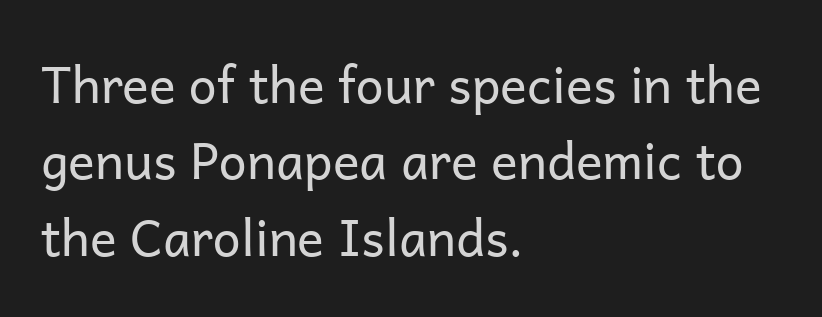
Q: Is the text bold? A: No.
Q: Is the text italic (slanted)? A: No, it is upright.
Q: Is the typeface a serif or a sans-serif typeface? A: Sans-serif.
Q: Is the text underlined? A: No.
Q: How is the paragraph aligned? A: Left-aligned.
Q: Is the spacing between letters normal or unusually wide? A: Normal.
Q: Is the spacing between lines tight, normal or loose? A: Normal.
Q: Width (condensed, normal, or wide)? A: Normal.
Q: Stroke contrast? A: Low.
Q: x-height? A: Medium.
Q: Monospaced? A: No.
